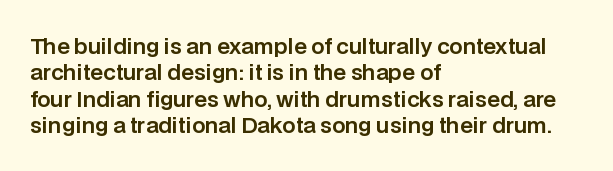
Q: Is the text italic (slanted)? A: No, it is upright.
Q: Is the text underlined? A: No.
Q: How is the paragraph aligned? A: Left-aligned.
Q: Is the spacing between letters normal or unusually wide? A: Normal.
Q: Is the spacing between lines tight, normal or loose? A: Normal.
